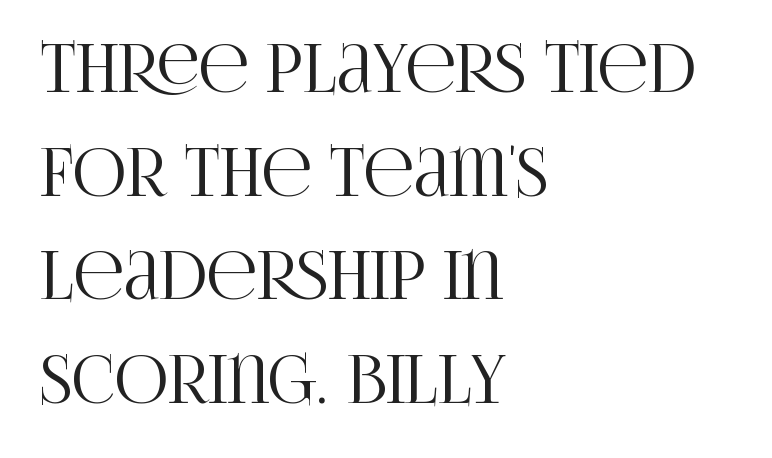
Q: Is the text italic (slanted)? A: No, it is upright.
Q: Is the typeface a serif or a sans-serif typeface? A: Serif.
Q: Is the text underlined? A: No.
Q: How is the paragraph aligned? A: Left-aligned.
Q: Is the spacing between letters normal or unusually wide? A: Normal.
Q: Is the spacing between lines tight, normal or loose? A: Normal.
Q: Width (condensed, normal, or wide)? A: Condensed.
Q: Stroke contrast? A: High.
Q: x-height? A: Large.
Q: Monospaced? A: No.
